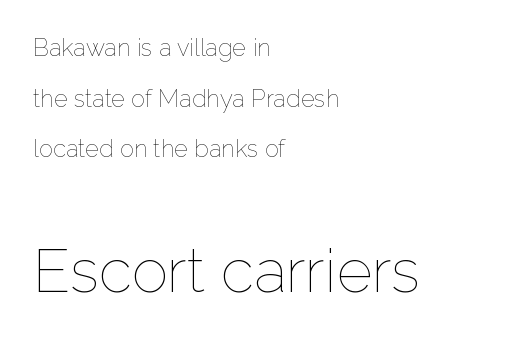
Q: Is the text bold? A: No.
Q: Is the text italic (slanted)? A: No, it is upright.
Q: Is the text underlined? A: No.
Q: How is the paragraph aligned? A: Left-aligned.
Q: Is the spacing between letters normal or unusually wide? A: Normal.
Q: Is the spacing between lines tight, normal or loose? A: Loose.
Q: Which block of text is set in a larger size, the first (top) or the second (bottom)? A: The second (bottom) one.
Q: Width (condensed, normal, or wide)? A: Normal.
Q: Stroke contrast? A: Low.
Q: x-height? A: Medium.
Q: Monospaced? A: No.
